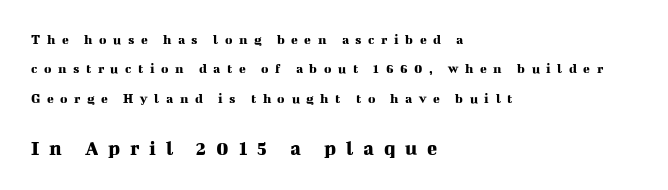
Q: Is the text italic (slanted)? A: No, it is upright.
Q: Is the text underlined? A: No.
Q: How is the paragraph aligned? A: Left-aligned.
Q: Is the spacing between letters normal or unusually wide? A: Unusually wide.
Q: Is the spacing between lines tight, normal or loose? A: Loose.
Q: Which block of text is set in a larger size, the first (top) or the second (bottom)? A: The second (bottom) one.
